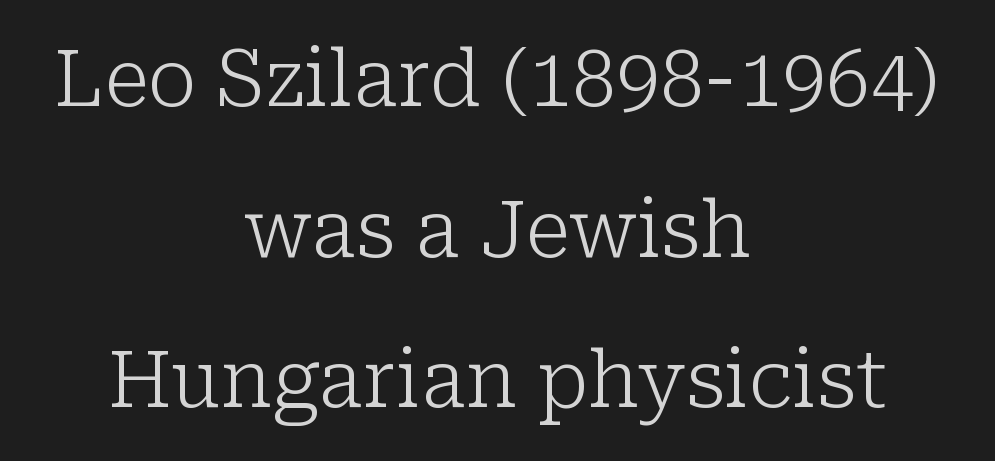
{"serif": "yes", "italic": "no", "bold": "no", "weight": "light", "width": "normal", "stroke_contrast": "low", "x_height": "medium", "monospaced": "no", "underline": "no", "align": "center", "line_spacing": "loose", "line_spacing_ratio": 1.93, "letter_spacing": "normal", "letter_spacing_em": 0.0, "glyph_px": 78}
